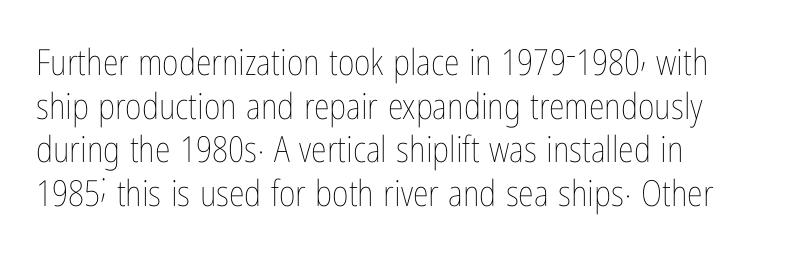
The image shows 36 px thin, condensed type, upright; set left-aligned, line spacing 1.21x, normal letter spacing, not underlined; low stroke contrast and a medium x-height.
